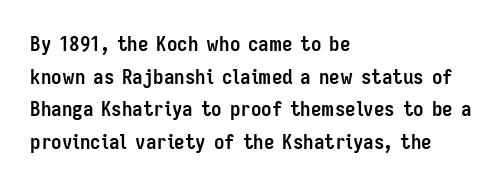
{"italic": "no", "bold": "yes", "underline": "no", "align": "left", "line_spacing": "normal", "line_spacing_ratio": 1.55, "letter_spacing": "normal", "letter_spacing_em": 0.0, "glyph_px": 21}
